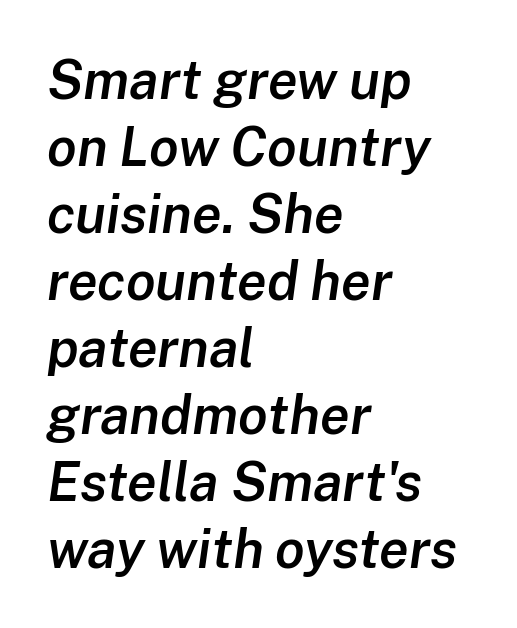
These lines are set flush left with a ragged right edge. Honestly, there is no underline to notice here at all. A typesetter would call this zero additional tracking. The text carries the slant typical of an italic or oblique font. Heft: intermediate — a semibold. Do the characters align in a grid? No, the font is proportional.
